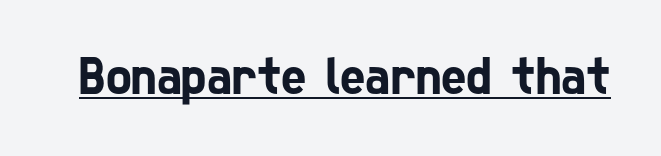
{"serif": "no", "width": "condensed", "stroke_contrast": "low", "x_height": "medium", "monospaced": "no", "underline": "yes", "letter_spacing": "normal", "letter_spacing_em": 0.0, "glyph_px": 54}
